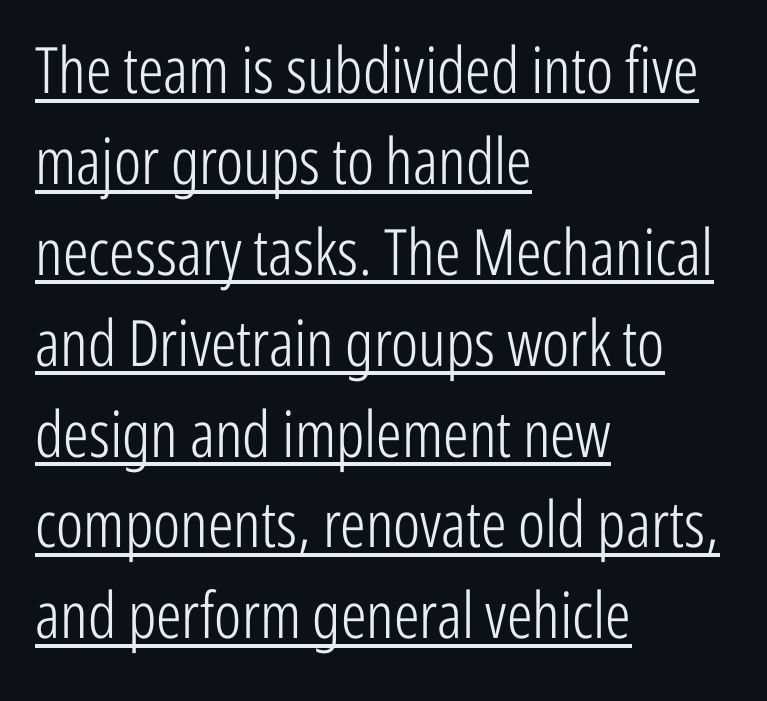
The image shows 64 px light, condensed sans-serif type, upright; set left-aligned, normal line spacing (1.42x), normal letter spacing, underlined; low stroke contrast and a medium x-height.
